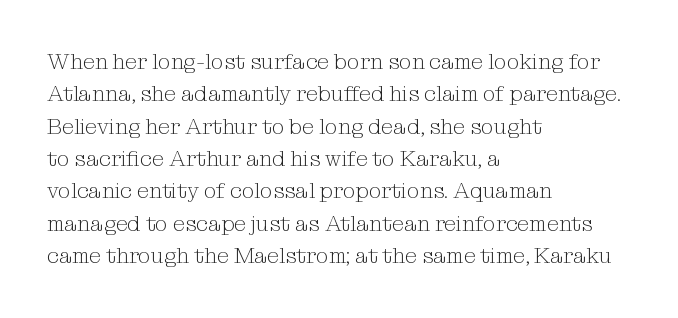
Does extra space separate the letters? No, they use regular spacing. Compared with a typical body face, this is equally light or lighter still. Casual observation: everything's shoved over to the left. This sample keeps an unexceptional amount of space between lines.
